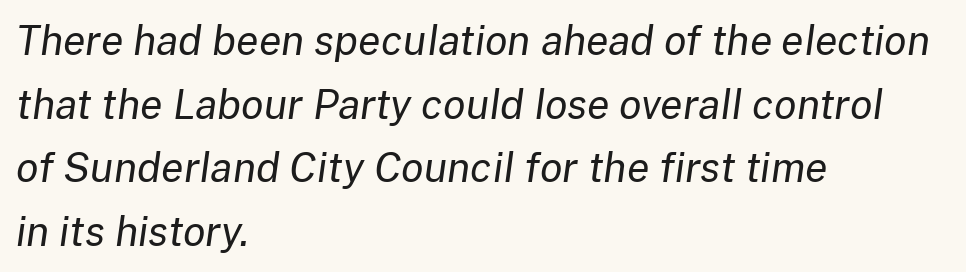
Quick note: underline off. The passage shown is not bold in any degree. Reading down the column, the eye jumps a familiar distance to each next line. Is the letter spacing exaggerated? No — it looks like the ordinary default. Every row of glyphs begins at an identical x-position on the left.
